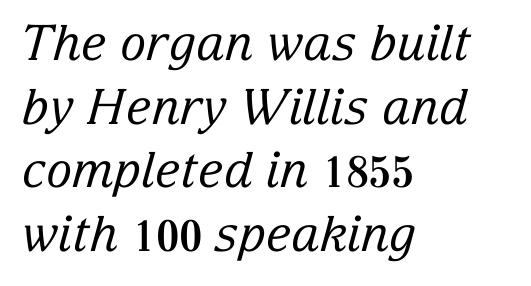
The gap between lines stays unmarked. In terms of letterspacing, this is plain default setting. One-word summary of the alignment: left. Is the type heavy? It reads as light-to-regular instead. Tall strokes in this sample are angled rather than plumb. The rendering uses natural spacing where letterforms have individual widths.
